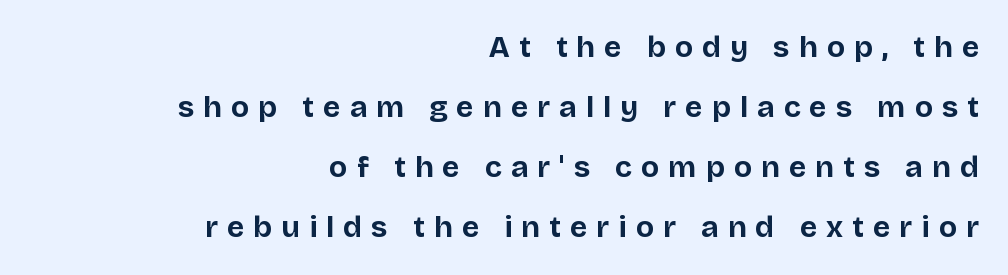
Q: Is the text bold? A: Yes.
Q: Is the text italic (slanted)? A: No, it is upright.
Q: Is the typeface a serif or a sans-serif typeface? A: Sans-serif.
Q: Is the text underlined? A: No.
Q: How is the paragraph aligned? A: Right-aligned.
Q: Is the spacing between letters normal or unusually wide? A: Unusually wide.
Q: Is the spacing between lines tight, normal or loose? A: Loose.
Q: Width (condensed, normal, or wide)? A: Normal.
Q: Stroke contrast? A: Low.
Q: x-height? A: Large.
Q: Monospaced? A: No.
